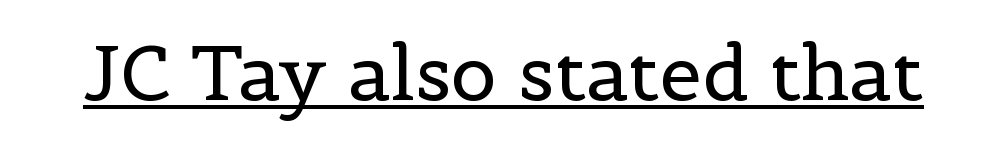
The image shows 76 px regular-weight serif type, upright; set normal letter spacing, underlined; a medium x-height.
